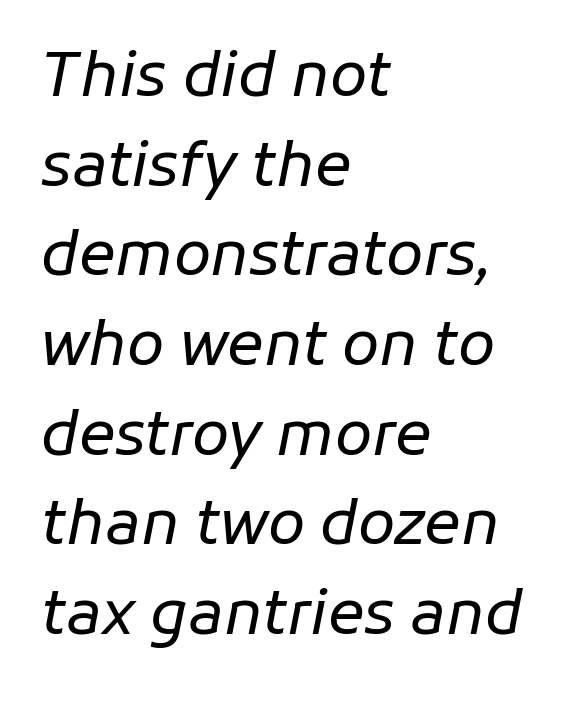
Q: Is the text bold? A: No.
Q: Is the text italic (slanted)? A: Yes, it leans right by about 11 degrees.
Q: Is the text underlined? A: No.
Q: How is the paragraph aligned? A: Left-aligned.
Q: Is the spacing between letters normal or unusually wide? A: Normal.
Q: Is the spacing between lines tight, normal or loose? A: Normal.
Q: Width (condensed, normal, or wide)? A: Normal.
Q: Stroke contrast? A: Low.
Q: x-height? A: Medium.
Q: Monospaced? A: No.
